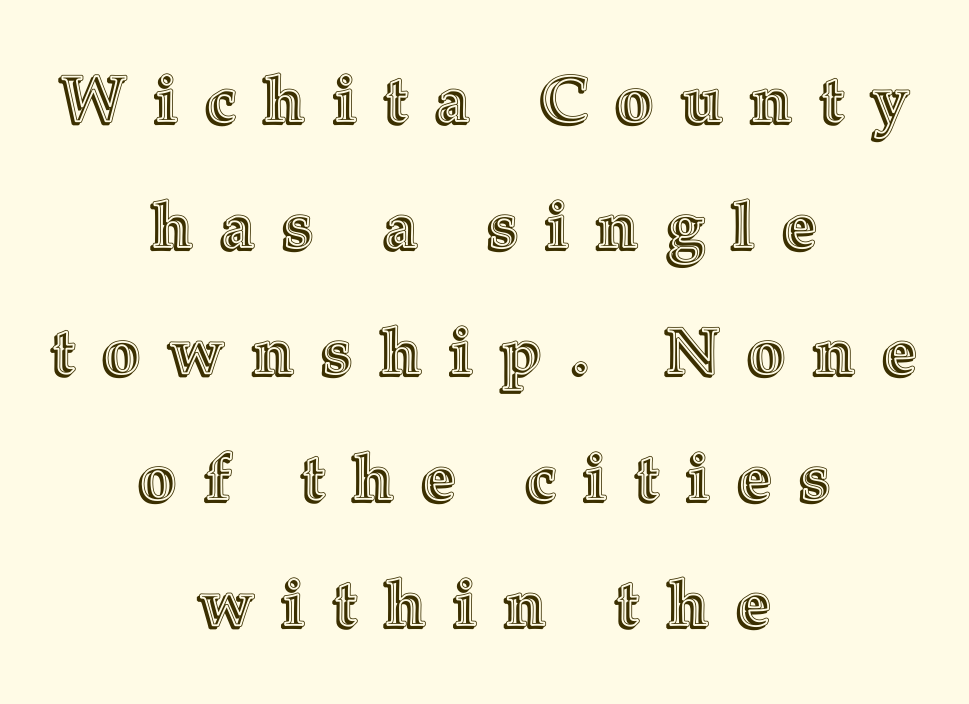
The image shows 65 px text type, upright; set centered, loose line spacing (1.94x), unusually wide letter spacing (+0.44 em), not underlined; a medium x-height.
